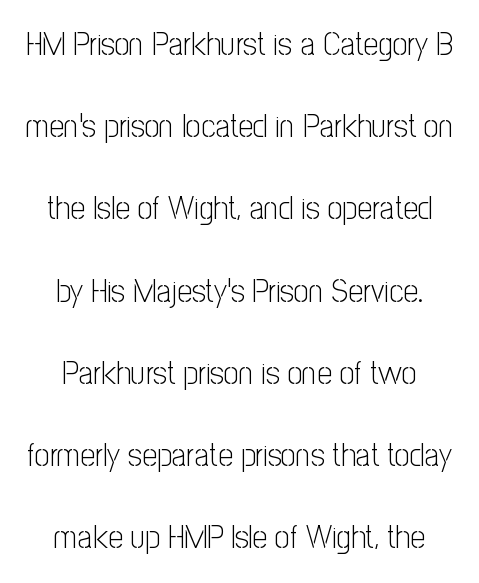
Looks like regular typesetting: each glyph gets only the width it needs. Quick note: not italic, upright. The passage is arranged like a title page — every line centered. Between one letter and the next there's only the usual sliver of space.
